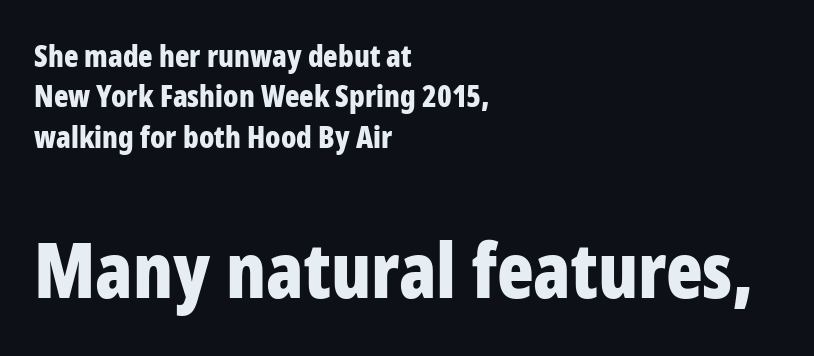
{"serif": "no", "italic": "no", "bold": "yes", "weight": "bold", "width": "condensed", "stroke_contrast": "low", "x_height": "medium", "monospaced": "no", "underline": "no", "align": "left", "line_spacing": "normal", "line_spacing_ratio": 1.35, "letter_spacing": "normal", "letter_spacing_em": 0.0, "larger_block": "second", "size_ratio": 2.53, "glyph_px": 76}
